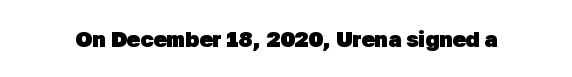
Does extra space separate the letters? No, they use regular spacing. Quick note: underline off. This is heavy type, rendered in bold.
